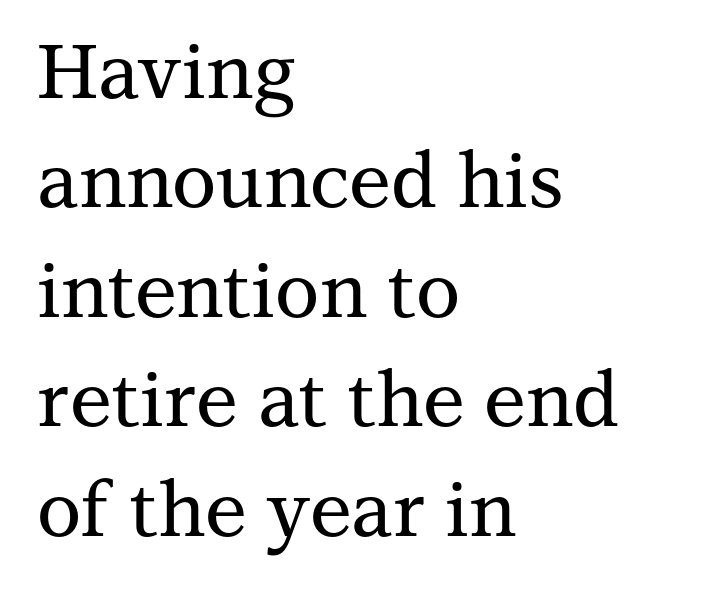
The image shows 76 px serif type, upright; set left-aligned, normal line spacing (1.44x), normal letter spacing, not underlined; medium stroke contrast and a medium x-height.
